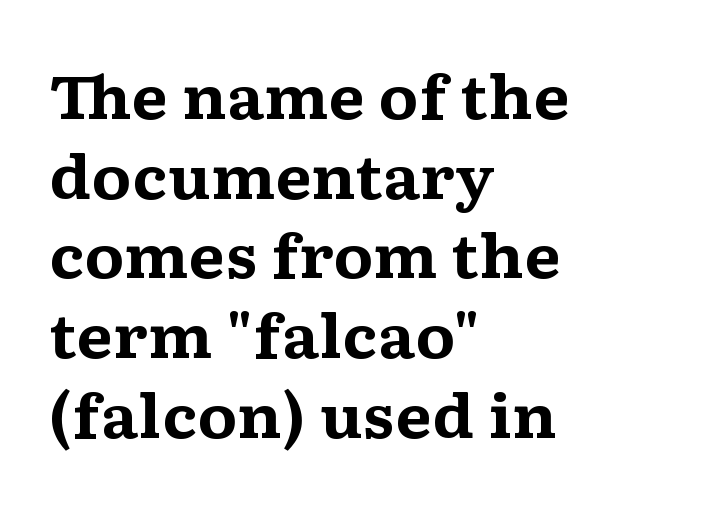
Q: Is the text bold? A: Yes.
Q: Is the text italic (slanted)? A: No, it is upright.
Q: Is the typeface a serif or a sans-serif typeface? A: Serif.
Q: Is the text underlined? A: No.
Q: How is the paragraph aligned? A: Left-aligned.
Q: Is the spacing between letters normal or unusually wide? A: Normal.
Q: Is the spacing between lines tight, normal or loose? A: Normal.
Q: Width (condensed, normal, or wide)? A: Wide.
Q: Stroke contrast? A: Medium.
Q: x-height? A: Medium.
Q: Monospaced? A: No.
